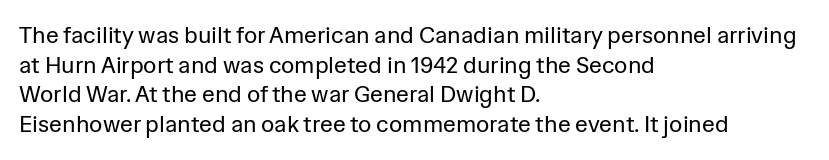
Q: Is the text bold? A: No.
Q: Is the text italic (slanted)? A: No, it is upright.
Q: Is the text underlined? A: No.
Q: How is the paragraph aligned? A: Left-aligned.
Q: Is the spacing between letters normal or unusually wide? A: Normal.
Q: Is the spacing between lines tight, normal or loose? A: Normal.
